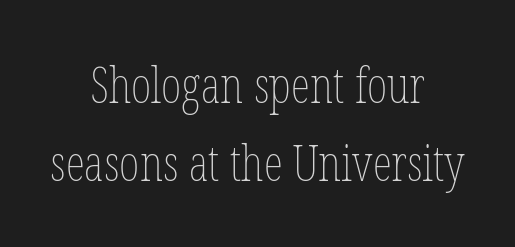
The image shows 49 px thin, condensed type, upright; set centered, normal line spacing (1.6x), normal letter spacing, not underlined; low stroke contrast and a medium x-height.
